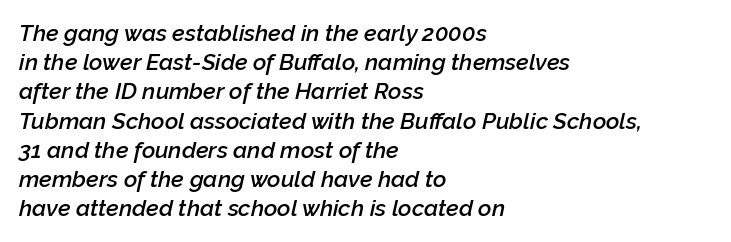
The image shows 23 px text type, italic (leaning right); set left-aligned, normal line spacing (1.27x), normal letter spacing, not underlined.
